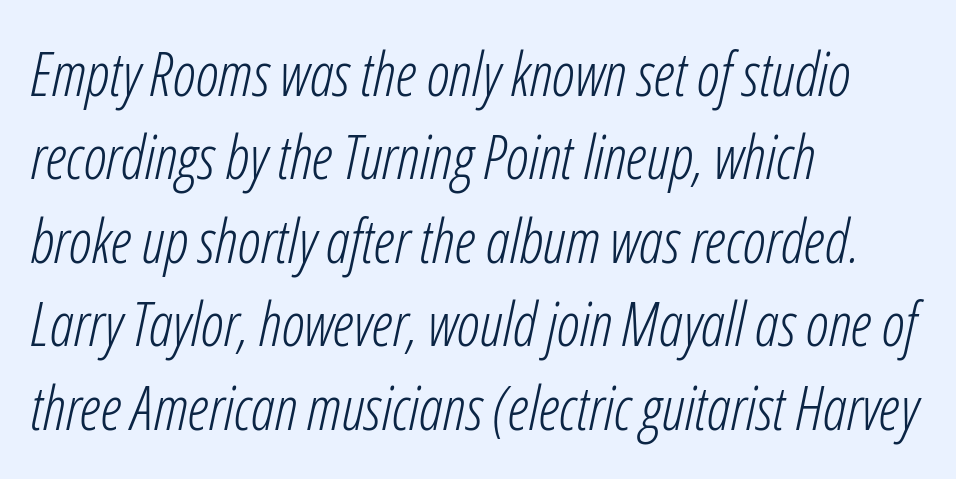
Rows of type keep a routine distance in the vertical direction. The tracking reads as untouched default to a designer's eye. Each letter keeps its own natural width here, so spacing adapts to shape. The paragraph shown leans on its left margin.
